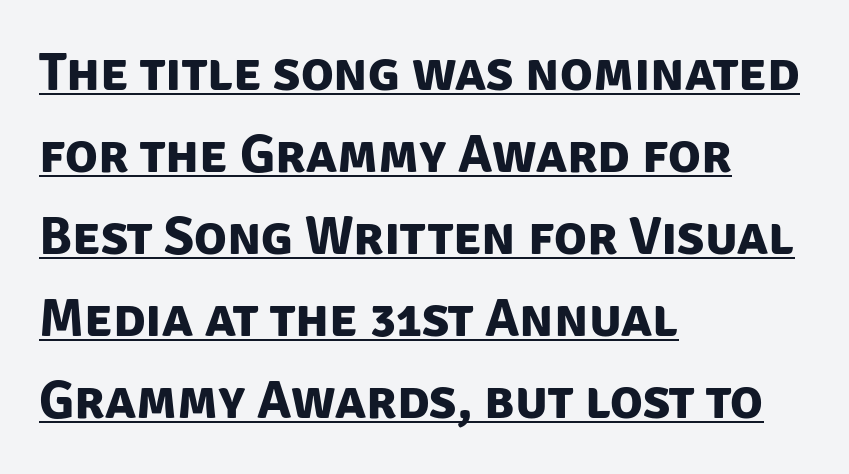
The image shows 54 px bold sans-serif type; set left-aligned, normal line spacing (1.52x), normal letter spacing, underlined; low stroke contrast and a large x-height.
